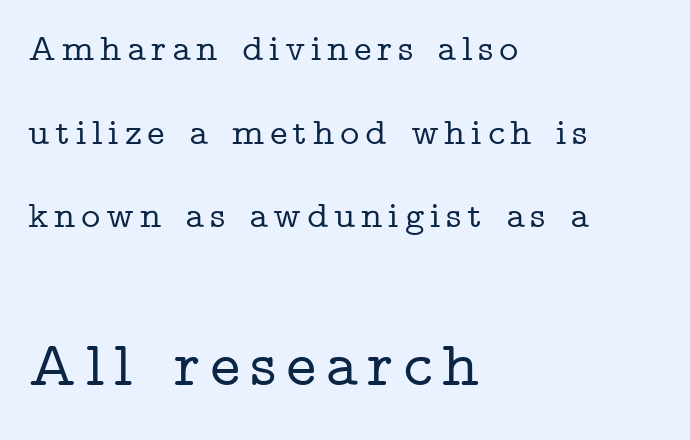
{"serif": "yes", "italic": "no", "width": "wide", "stroke_contrast": "low", "x_height": "medium", "monospaced": "no", "underline": "no", "align": "left", "line_spacing": "loose", "line_spacing_ratio": 2.26, "larger_block": "second", "size_ratio": 1.73, "glyph_px": 64}
